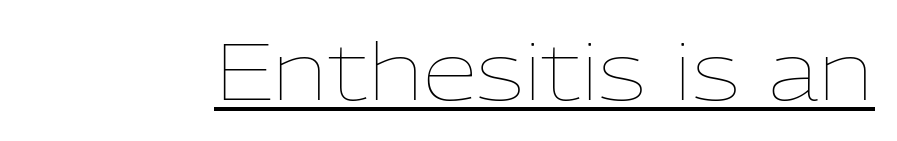
Does extra space separate the letters? No, they use regular spacing. The strokes are not fattened; the text isn't bold. You could not count columns in this text — the font is proportionally spaced. Every word sits above its own underline.
